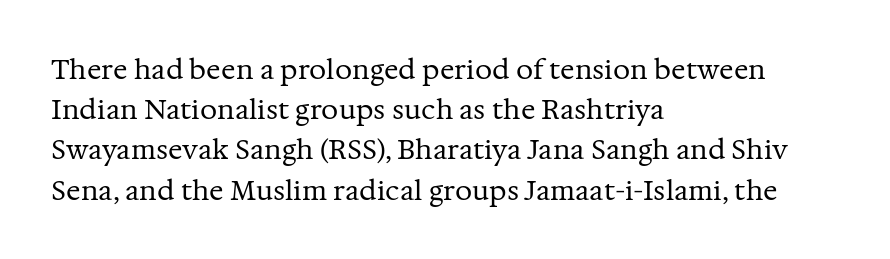
Q: Is the text bold? A: No.
Q: Is the text italic (slanted)? A: No, it is upright.
Q: Is the text underlined? A: No.
Q: How is the paragraph aligned? A: Left-aligned.
Q: Is the spacing between letters normal or unusually wide? A: Normal.
Q: Is the spacing between lines tight, normal or loose? A: Normal.
